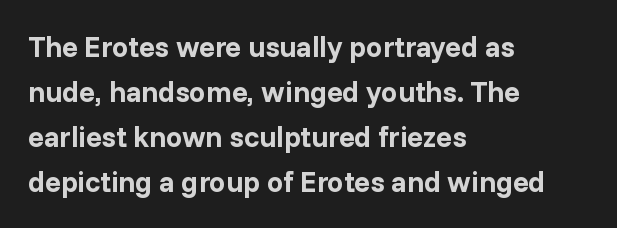
The image shows 29 px bold sans-serif type, upright; set left-aligned, normal line spacing (1.55x), normal letter spacing, not underlined; low stroke contrast and a medium x-height.
